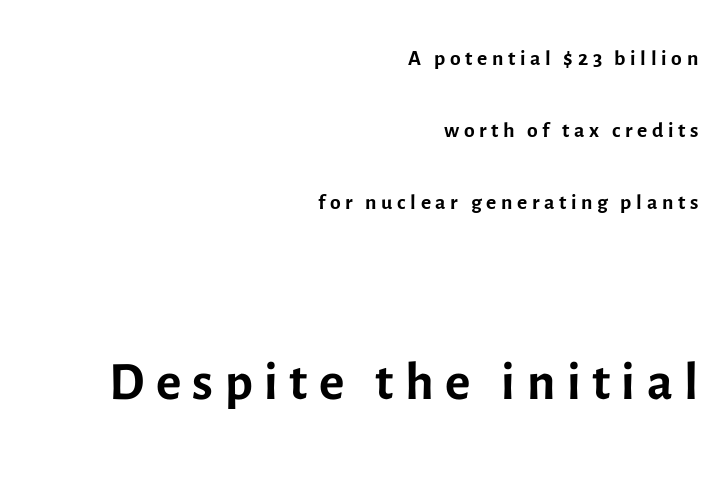
Q: Is the text bold? A: No.
Q: Is the text italic (slanted)? A: No, it is upright.
Q: Is the typeface a serif or a sans-serif typeface? A: Sans-serif.
Q: Is the text underlined? A: No.
Q: How is the paragraph aligned? A: Right-aligned.
Q: Is the spacing between lines tight, normal or loose? A: Loose.
Q: Which block of text is set in a larger size, the first (top) or the second (bottom)? A: The second (bottom) one.
Q: Width (condensed, normal, or wide)? A: Normal.
Q: x-height? A: Medium.
Q: Monospaced? A: No.
